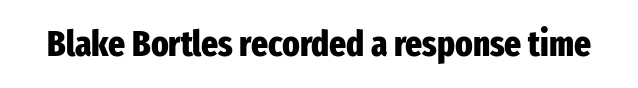
Q: Is the text bold? A: Yes.
Q: Is the text italic (slanted)? A: No, it is upright.
Q: Is the typeface a serif or a sans-serif typeface? A: Sans-serif.
Q: Is the text underlined? A: No.
Q: Is the spacing between letters normal or unusually wide? A: Normal.
Q: Width (condensed, normal, or wide)? A: Condensed.
Q: Stroke contrast? A: Low.
Q: x-height? A: Medium.
Q: Monospaced? A: No.
